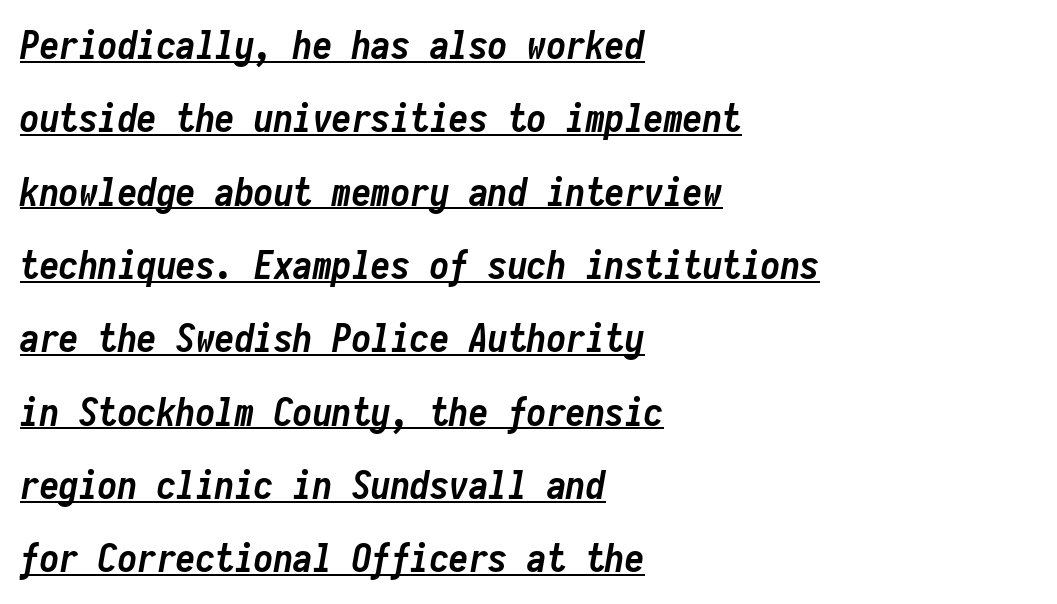
Q: Is the text bold? A: Yes.
Q: Is the text italic (slanted)? A: Yes, it leans right by about 10 degrees.
Q: Is the text underlined? A: Yes.
Q: How is the paragraph aligned? A: Left-aligned.
Q: Is the spacing between letters normal or unusually wide? A: Normal.
Q: Width (condensed, normal, or wide)? A: Condensed.
Q: Stroke contrast? A: Low.
Q: x-height? A: Medium.
Q: Monospaced? A: Yes.
